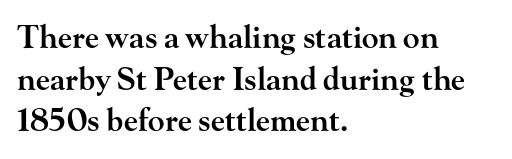
This sample uses an upright cut, with every glyph sitting square on the baseline. Character widths vary here, with narrow letters taking less room than wide ones. Notice the strokes are somewhat thickened but not fully heavy: this is a semibold. The rendering uses a moderate line-height, typical for paragraphs. Beneath every word, the page is bare.
